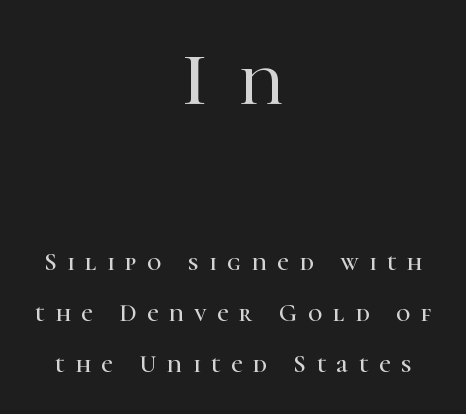
Q: Is the text italic (slanted)? A: No, it is upright.
Q: Is the typeface a serif or a sans-serif typeface? A: Serif.
Q: Is the text underlined? A: No.
Q: How is the paragraph aligned? A: Centered.
Q: Is the spacing between letters normal or unusually wide? A: Unusually wide.
Q: Is the spacing between lines tight, normal or loose? A: Loose.
Q: Which block of text is set in a larger size, the first (top) or the second (bottom)? A: The first (top) one.
Q: Width (condensed, normal, or wide)? A: Normal.
Q: Stroke contrast? A: High.
Q: x-height? A: Medium.
Q: Monospaced? A: No.
